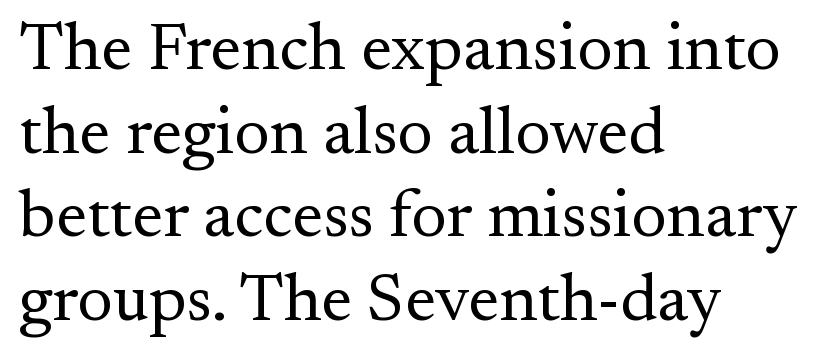
Q: Is the text bold? A: No.
Q: Is the text italic (slanted)? A: No, it is upright.
Q: Is the typeface a serif or a sans-serif typeface? A: Serif.
Q: Is the text underlined? A: No.
Q: How is the paragraph aligned? A: Left-aligned.
Q: Is the spacing between letters normal or unusually wide? A: Normal.
Q: Is the spacing between lines tight, normal or loose? A: Normal.
Q: Width (condensed, normal, or wide)? A: Normal.
Q: Stroke contrast? A: Medium.
Q: x-height? A: Small.
Q: Monospaced? A: No.
